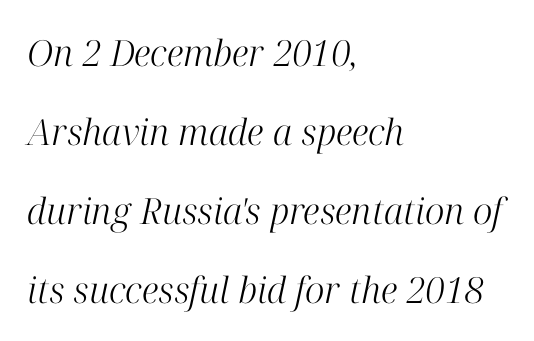
The tracking reads as untouched default to a designer's eye. Weight: regular or lighter. Just letters on the line, the space beneath them empty. Here the designer chose a conventional face with non-uniform glyph widths. The glyphs look as if they've been sheared to an angle.
